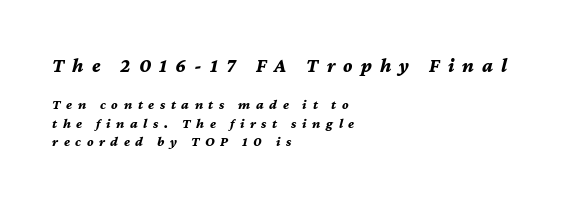
The image shows 20 px bold type, italic (leaning right); set left-aligned, normal line spacing (1.34x), unusually wide letter spacing (+0.4 em), not underlined; the first (top) block is 1.43x larger.
